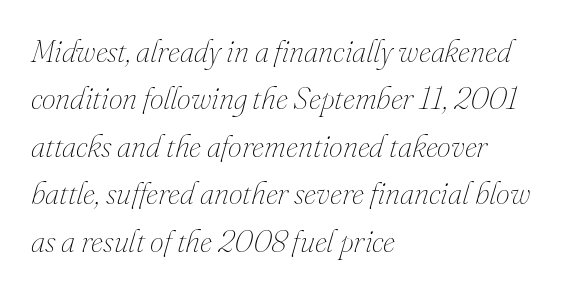
Q: Is the text bold? A: No.
Q: Is the text italic (slanted)? A: Yes, it leans right by about 16 degrees.
Q: Is the text underlined? A: No.
Q: How is the paragraph aligned? A: Left-aligned.
Q: Is the spacing between letters normal or unusually wide? A: Normal.
Q: Is the spacing between lines tight, normal or loose? A: Normal.
Q: Width (condensed, normal, or wide)? A: Normal.
Q: Stroke contrast? A: Medium.
Q: x-height? A: Small.
Q: Monospaced? A: No.
